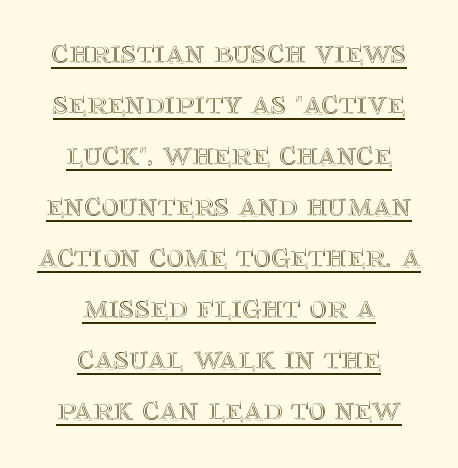
Posture: vertical. The face used here appears with an underline applied. The space between consecutive lines is moderate. A typesetter would call this proportional, since set widths differ per character. The passage shown has conventional tracking throughout.
